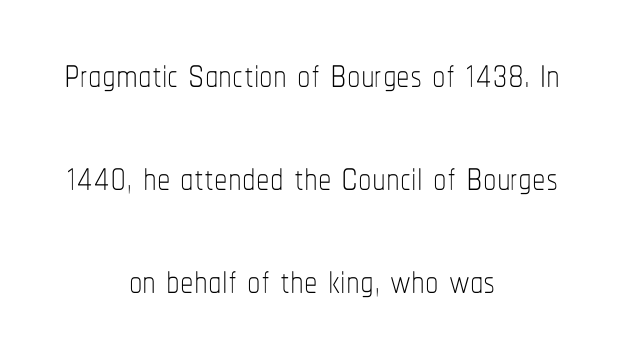
A bare baseline throughout the passage. Note the varied advance widths — an 'i' is clearly narrower than an 'm'. Reading down the block, each line starts at a different indent, mirrored at its end. Successive baselines arrive slowly, with a big drop between each. The lettering stays uniformly vertical, giving the passage a roman look. No extra tracking has been applied to these lines.
